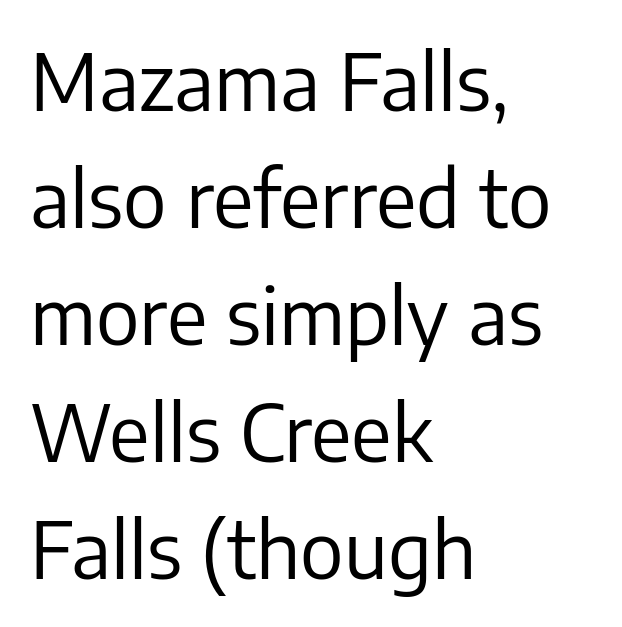
The image shows 78 px regular-weight sans-serif type, upright; set left-aligned, normal line spacing (1.5x), normal letter spacing, not underlined; low stroke contrast and a medium x-height.
